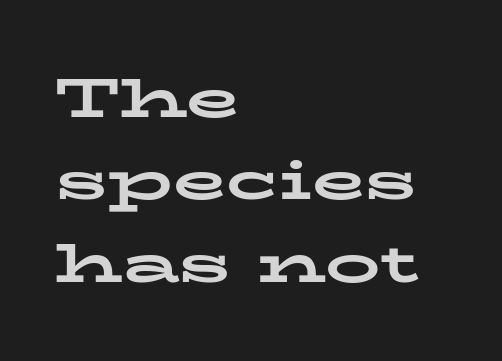
The image shows 55 px bold, wide serif type, upright; set left-aligned, normal line spacing (1.5x), normal letter spacing, not underlined; low stroke contrast and a medium x-height.
